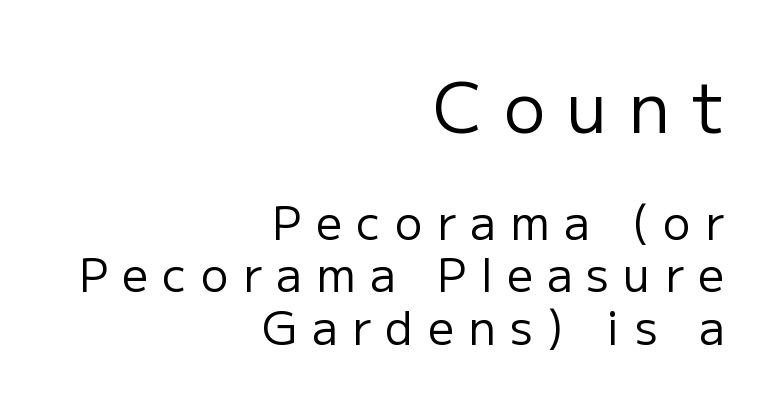
Q: Is the text bold? A: No.
Q: Is the text italic (slanted)? A: No, it is upright.
Q: Is the typeface a serif or a sans-serif typeface? A: Sans-serif.
Q: Is the text underlined? A: No.
Q: How is the paragraph aligned? A: Right-aligned.
Q: Is the spacing between letters normal or unusually wide? A: Unusually wide.
Q: Is the spacing between lines tight, normal or loose? A: Tight.
Q: Which block of text is set in a larger size, the first (top) or the second (bottom)? A: The first (top) one.
Q: Width (condensed, normal, or wide)? A: Normal.
Q: Stroke contrast? A: Low.
Q: x-height? A: Medium.
Q: Monospaced? A: No.
